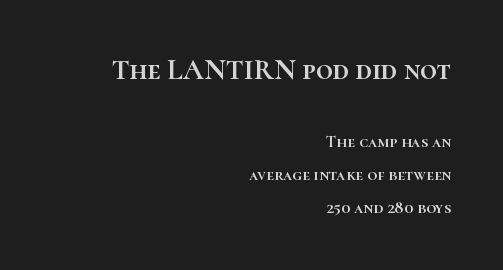
{"italic": "no", "width": "normal", "stroke_contrast": "high", "x_height": "medium", "monospaced": "no", "underline": "no", "align": "right", "line_spacing": "loose", "line_spacing_ratio": 1.93, "letter_spacing": "normal", "letter_spacing_em": 0.0, "larger_block": "first", "size_ratio": 1.71, "glyph_px": 29}
